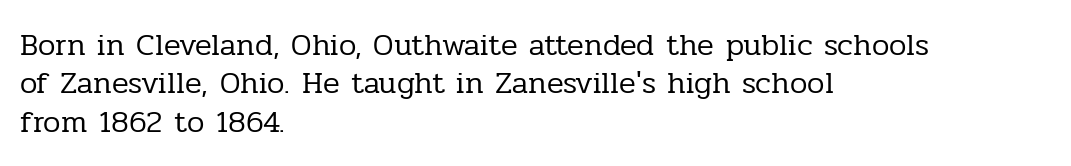
Q: Is the text bold? A: No.
Q: Is the text italic (slanted)? A: No, it is upright.
Q: Is the typeface a serif or a sans-serif typeface? A: Serif.
Q: Is the text underlined? A: No.
Q: How is the paragraph aligned? A: Left-aligned.
Q: Is the spacing between letters normal or unusually wide? A: Normal.
Q: Width (condensed, normal, or wide)? A: Normal.
Q: Stroke contrast? A: Low.
Q: x-height? A: Medium.
Q: Monospaced? A: No.
